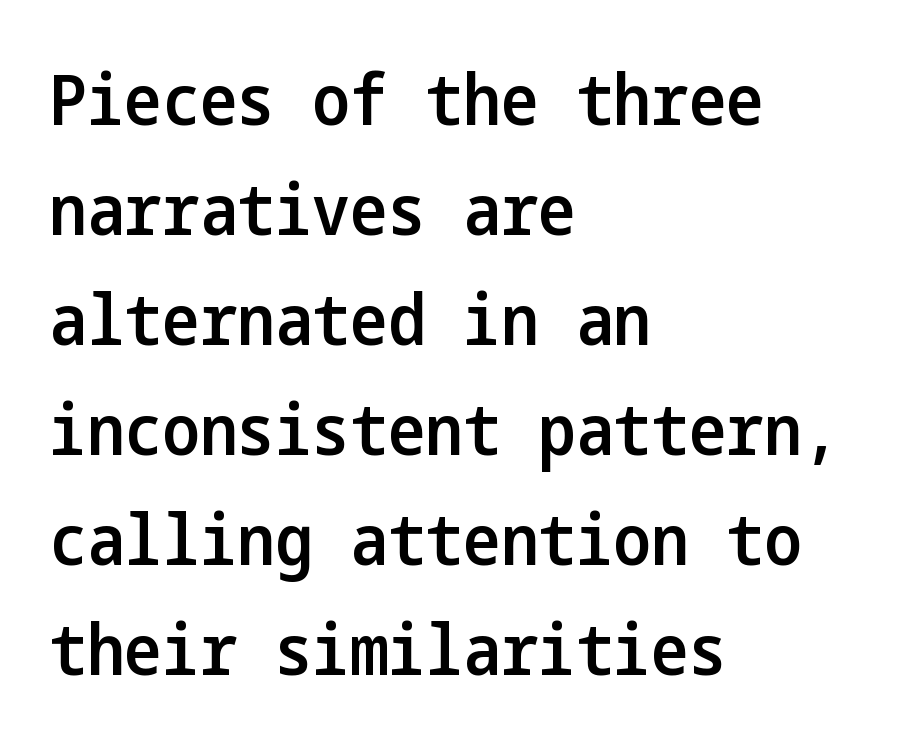
The image shows 71 px semibold, condensed sans-serif type, upright; set left-aligned, normal line spacing (1.55x), normal letter spacing, not underlined; low stroke contrast and a medium x-height.
